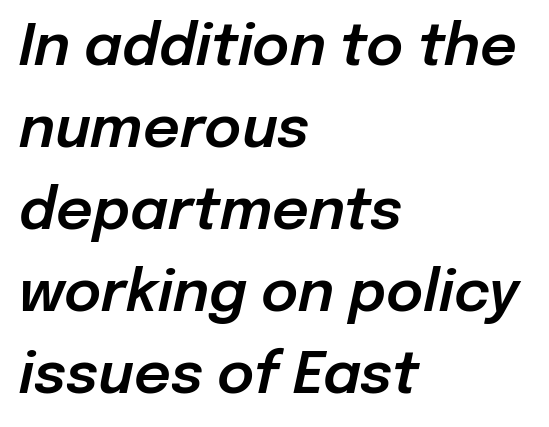
In CSS terms this would be text-align: left. Designer's note — italics engaged. You could not count columns in this text — the font is proportionally spaced. Between one letter and the next there's only the usual sliver of space. Interline gaps are of average width in this sample.
